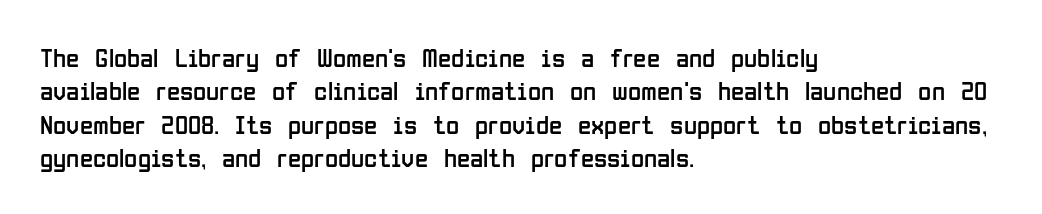
Q: Is the text bold? A: No.
Q: Is the text italic (slanted)? A: No, it is upright.
Q: Is the text underlined? A: No.
Q: How is the paragraph aligned? A: Left-aligned.
Q: Is the spacing between letters normal or unusually wide? A: Normal.
